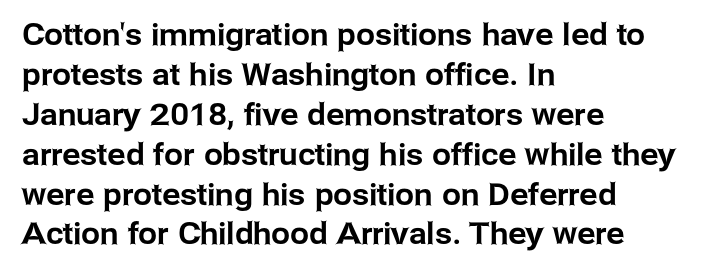
The image shows 30 px sans-serif type, upright; set left-aligned, normal line spacing (1.33x), normal letter spacing, not underlined; low stroke contrast and a medium x-height.
